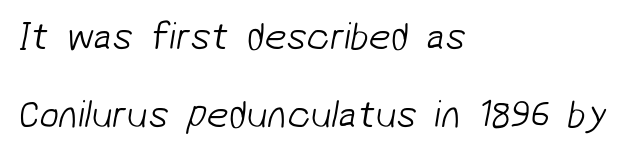
Q: Is the text bold? A: No.
Q: Is the typeface a serif or a sans-serif typeface? A: Sans-serif.
Q: Is the text underlined? A: No.
Q: How is the paragraph aligned? A: Left-aligned.
Q: Is the spacing between letters normal or unusually wide? A: Normal.
Q: Is the spacing between lines tight, normal or loose? A: Loose.
Q: Width (condensed, normal, or wide)? A: Normal.
Q: Stroke contrast? A: Low.
Q: x-height? A: Medium.
Q: Monospaced? A: No.
